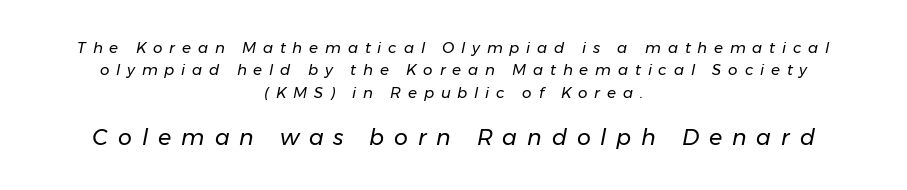
{"italic": "yes", "lean": "right", "slant_degrees": 11, "bold": "no", "underline": "no", "align": "center", "line_spacing": "normal", "line_spacing_ratio": 1.5, "letter_spacing": "wide", "letter_spacing_em": 0.45, "larger_block": "second", "size_ratio": 1.47, "glyph_px": 22}
